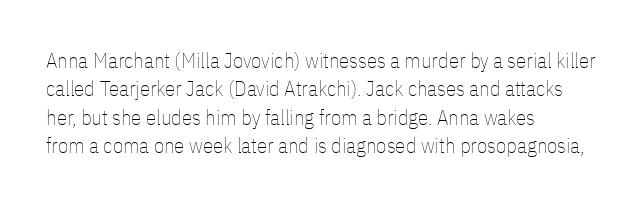
The image shows 21 px text type, upright; set left-aligned, normal line spacing (1.35x), normal letter spacing, not underlined.
